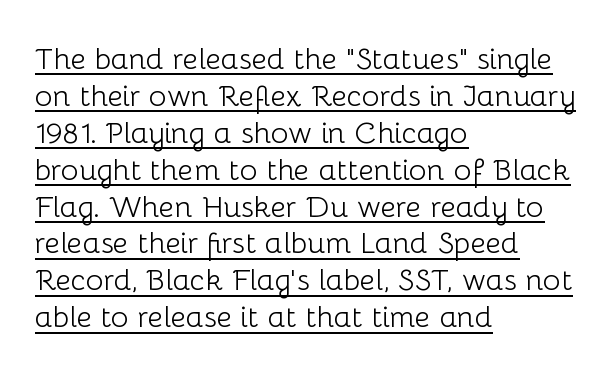
Is the block centered? No — it sits flush against the left margin. Ascenders rise straight up at ninety degrees. Tracking here is standard; glyphs follow each other at the usual distance. Weight: not bold — regular or lighter.
